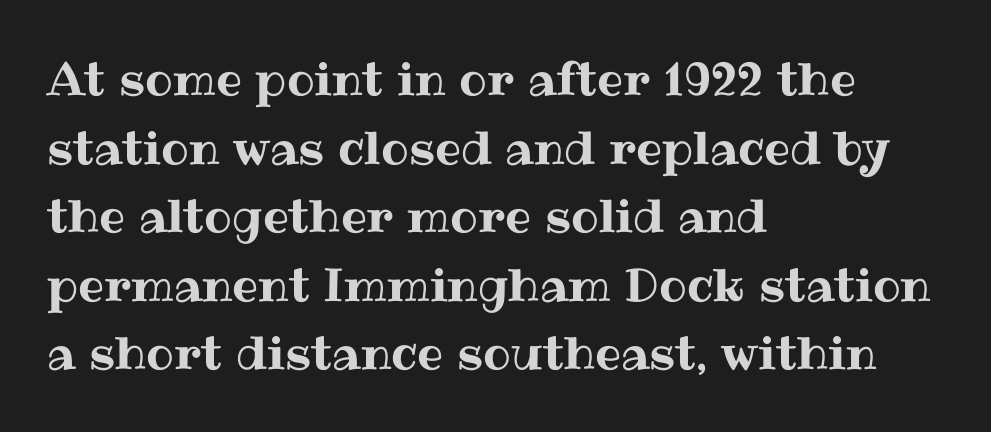
Notice how the stems are strictly vertical — no italics here. The horizontal fit of the characters is conventional and even. Leftover space on each line is placed entirely after the last word. The line-height multiplier appears to be the usual default.
